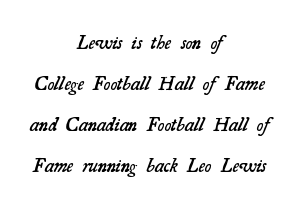
Nobody drew a line under any word here. The passage shown stacks its lines with a broad gap. The font is running at a semibold setting, under full bold. If you folded the block vertically in half, each line would mirror itself in length. Tracking value appears to be zero — textbook default spacing.
